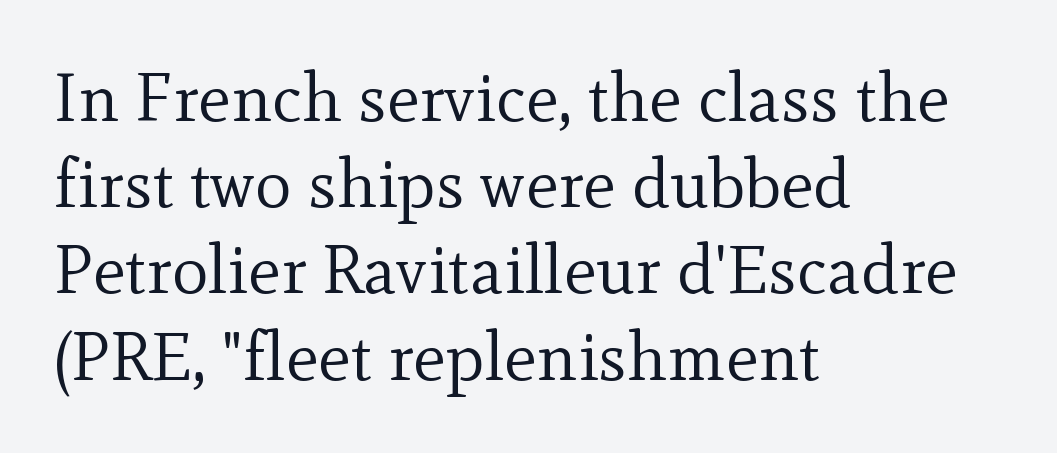
Q: Is the text bold? A: No.
Q: Is the text italic (slanted)? A: No, it is upright.
Q: Is the typeface a serif or a sans-serif typeface? A: Serif.
Q: Is the text underlined? A: No.
Q: How is the paragraph aligned? A: Left-aligned.
Q: Is the spacing between letters normal or unusually wide? A: Normal.
Q: Is the spacing between lines tight, normal or loose? A: Normal.
Q: Width (condensed, normal, or wide)? A: Normal.
Q: x-height? A: Small.
Q: Monospaced? A: No.
